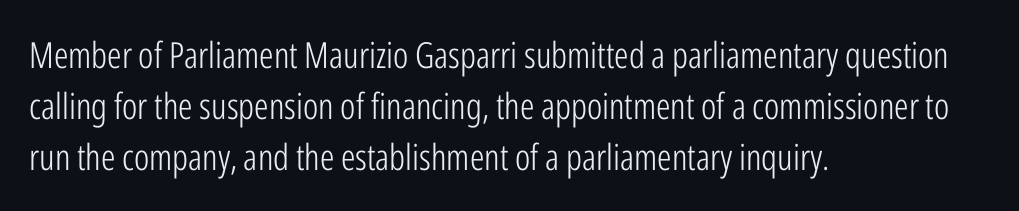
{"serif": "no", "italic": "no", "bold": "no", "weight": "light", "width": "condensed", "stroke_contrast": "low", "x_height": "medium", "monospaced": "no", "underline": "no", "align": "left", "line_spacing": "normal", "line_spacing_ratio": 1.42, "letter_spacing": "normal", "letter_spacing_em": 0.0, "glyph_px": 36}
